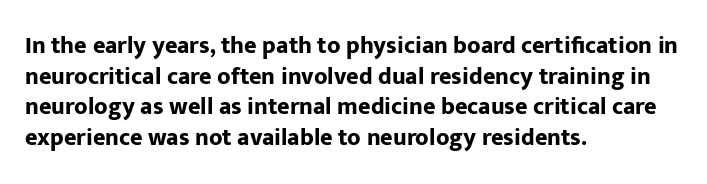
The image shows 24 px bold type, upright; set left-aligned, normal line spacing (1.28x), normal letter spacing, not underlined.
